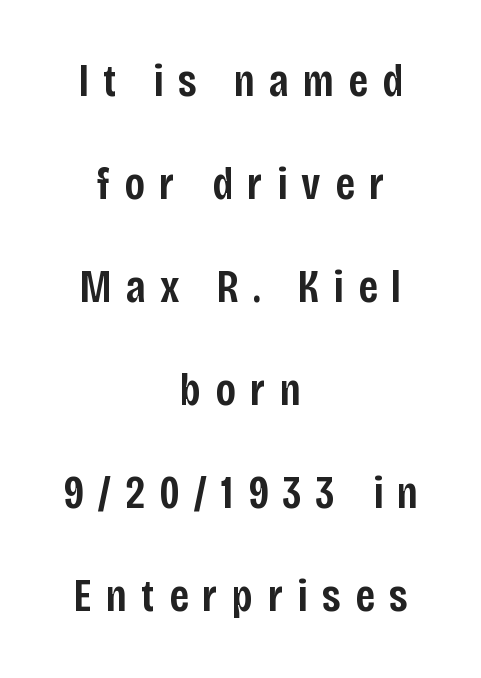
{"serif": "no", "italic": "no", "bold": "semi", "weight": "semibold", "width": "condensed", "stroke_contrast": "low", "x_height": "large", "monospaced": "no", "underline": "no", "align": "center", "line_spacing": "loose", "line_spacing_ratio": 2.24, "letter_spacing": "wide", "letter_spacing_em": 0.31, "glyph_px": 46}
